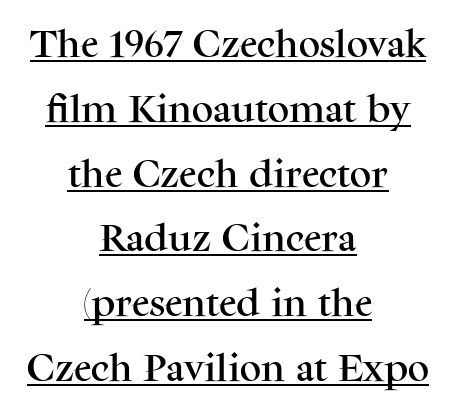
The image shows 30 px serif type, upright; set centered, loose line spacing (2.16x), normal letter spacing, underlined; medium stroke contrast and a medium x-height.
